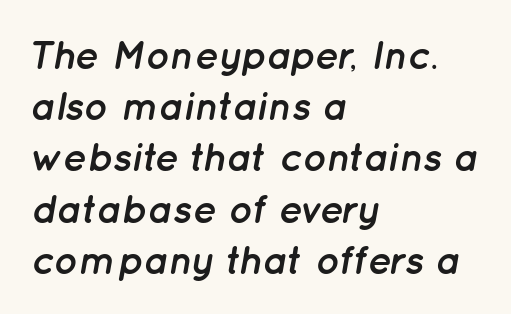
The image shows 40 px semibold type, italic (leaning right); set left-aligned, normal line spacing (1.28x), normal letter spacing, not underlined; low stroke contrast and a medium x-height.
